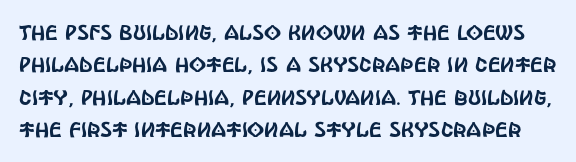
Q: Is the text italic (slanted)? A: No, it is upright.
Q: Is the text underlined? A: No.
Q: Is the spacing between letters normal or unusually wide? A: Normal.
Q: Is the spacing between lines tight, normal or loose? A: Normal.
